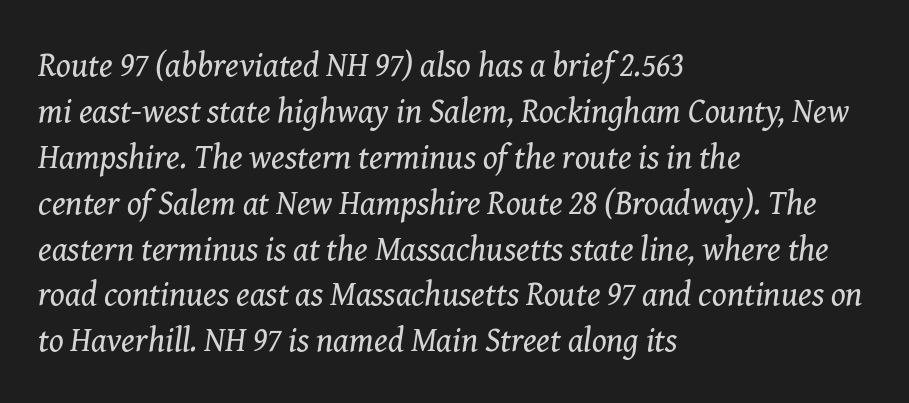
{"serif": "yes", "italic": "yes", "lean": "right", "slant_degrees": 8, "bold": "no", "weight": "regular", "width": "normal", "stroke_contrast": "medium", "x_height": "medium", "monospaced": "no", "underline": "no", "align": "left", "line_spacing": "normal", "line_spacing_ratio": 1.35, "letter_spacing": "normal", "letter_spacing_em": 0.0, "glyph_px": 34}
